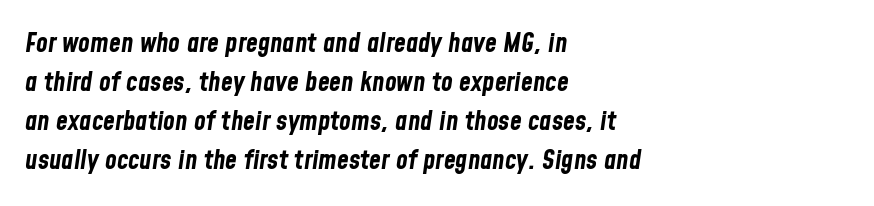
The lines are quadded left. Plain, unruled lines of type. The glyphs have the mass of a bold cut. If you drew a line through each stem, it would be angled.
